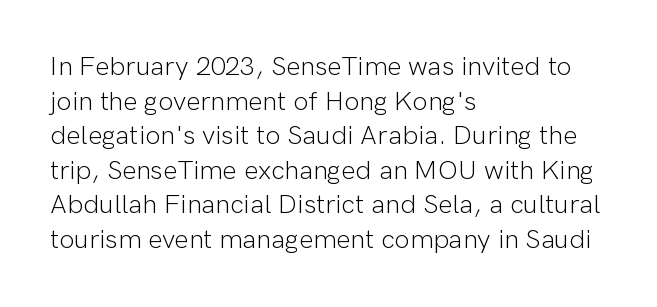
The image shows 27 px text type, upright; set left-aligned, normal line spacing (1.28x), normal letter spacing, not underlined.
